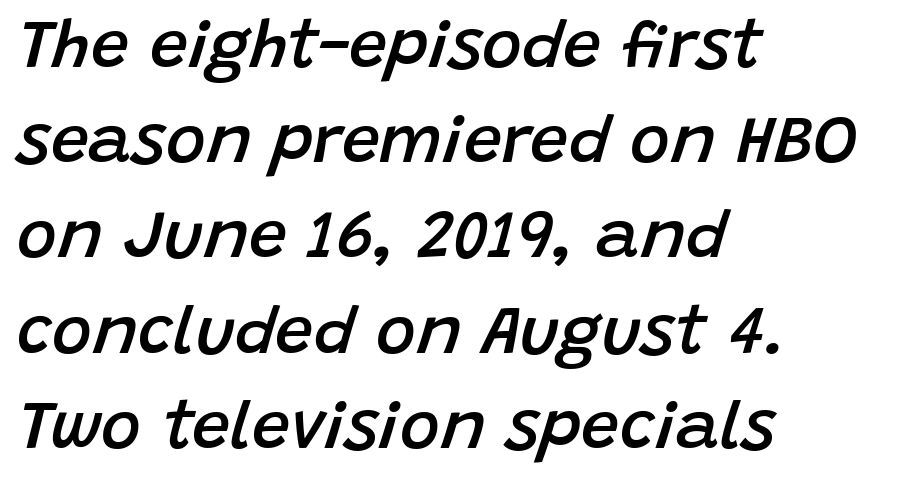
Look at the tracking — it's just the regular setting, nothing added. Rendered with sloped, italic letterforms. Short and long lines alike share a common starting point at left. Baseline-to-baseline distance is the conventional proportion of letter height. Plain, unruled lines of type. Typesetter's note: demi weight, one step under bold.
